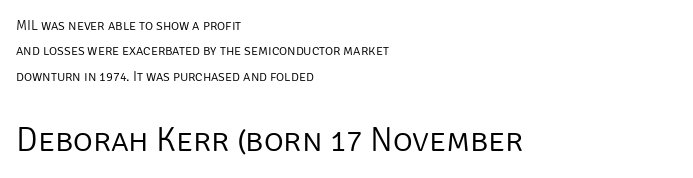
The image shows 34 px light sans-serif type, upright; set left-aligned, line spacing 1.81x, normal letter spacing, not underlined; the second (bottom) block is 2.43x larger; low stroke contrast and a large x-height.
